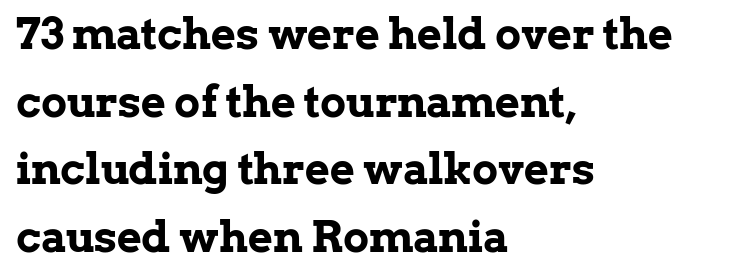
Q: Is the text bold? A: Yes.
Q: Is the text italic (slanted)? A: No, it is upright.
Q: Is the typeface a serif or a sans-serif typeface? A: Serif.
Q: Is the text underlined? A: No.
Q: How is the paragraph aligned? A: Left-aligned.
Q: Is the spacing between letters normal or unusually wide? A: Normal.
Q: Is the spacing between lines tight, normal or loose? A: Normal.
Q: Width (condensed, normal, or wide)? A: Normal.
Q: Stroke contrast? A: Low.
Q: x-height? A: Medium.
Q: Monospaced? A: No.
